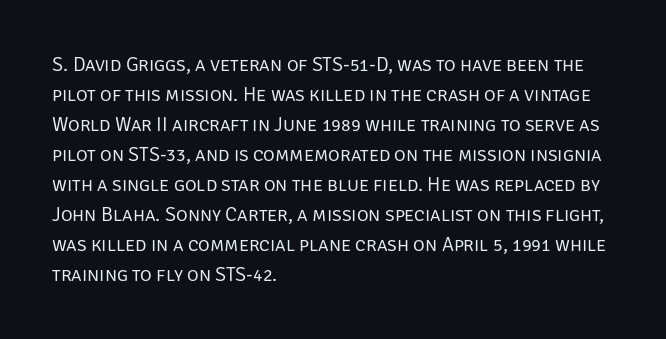
The face looks like a standard text weight, possibly lighter. A normal amount of white space separates one row of letters from the next. Line beginnings align vertically; line endings do not. The horizontal fit of the characters is conventional and even. The passage shown is not underscored anywhere.
